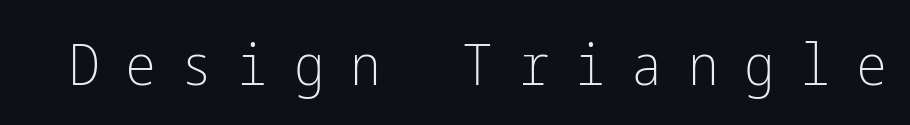
Q: Is the text bold? A: No.
Q: Is the text italic (slanted)? A: No, it is upright.
Q: Is the typeface a serif or a sans-serif typeface? A: Sans-serif.
Q: Is the text underlined? A: No.
Q: Is the spacing between letters normal or unusually wide? A: Unusually wide.
Q: Width (condensed, normal, or wide)? A: Condensed.
Q: Stroke contrast? A: Low.
Q: x-height? A: Medium.
